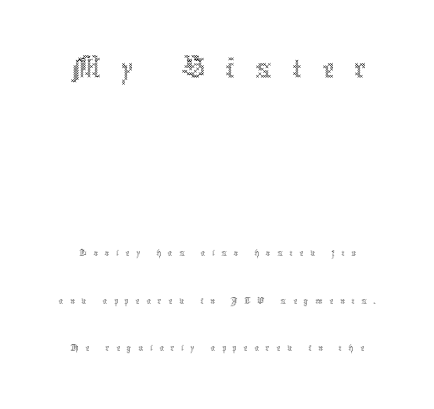
{"italic": "no", "bold": "no", "weight": "thin", "width": "condensed", "x_height": "medium", "monospaced": "no", "underline": "no", "line_spacing": "loose", "line_spacing_ratio": 2.16, "letter_spacing": "wide", "letter_spacing_em": 0.31, "larger_block": "first", "size_ratio": 3.0, "glyph_px": 66}
